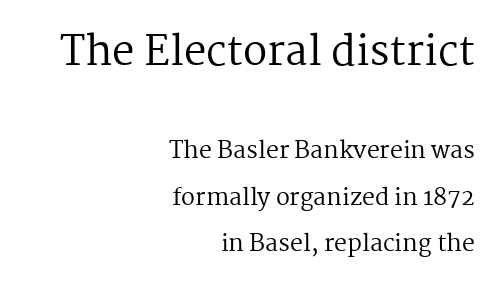
The rendering shows small feet on the letterforms — a serif design. Horizontal alignment here is rightward, an uncommon choice for prose. Is there much room between lines? Yes — plenty of vertical air separates them. Letter spacing: default.
